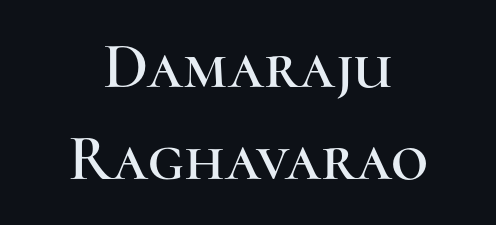
{"serif": "yes", "italic": "no", "width": "normal", "stroke_contrast": "high", "x_height": "medium", "monospaced": "no", "underline": "no", "align": "center", "line_spacing": "normal", "line_spacing_ratio": 1.42, "letter_spacing": "normal", "letter_spacing_em": 0.0, "glyph_px": 65}
